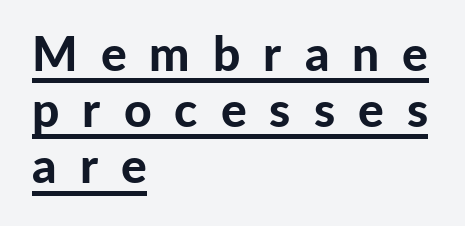
{"serif": "no", "italic": "no", "bold": "yes", "weight": "bold", "width": "normal", "stroke_contrast": "low", "x_height": "medium", "monospaced": "no", "underline": "yes", "align": "left", "line_spacing_ratio": 1.17, "letter_spacing": "wide", "letter_spacing_em": 0.48, "glyph_px": 48}
